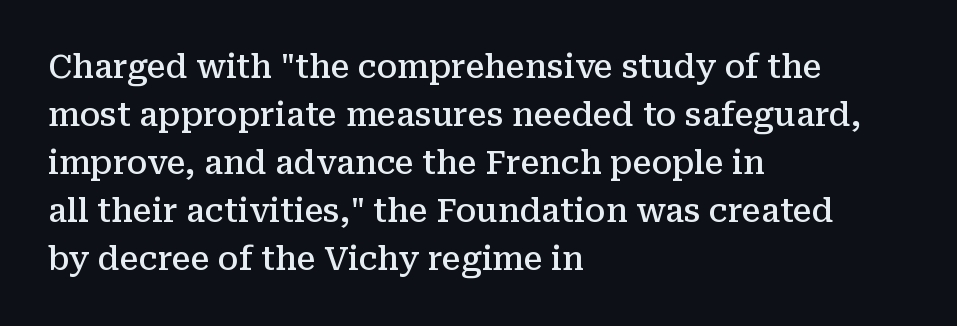
{"serif": "yes", "italic": "no", "bold": "semi", "weight": "semibold", "width": "normal", "stroke_contrast": "medium", "x_height": "medium", "monospaced": "no", "underline": "no", "align": "left", "line_spacing": "normal", "line_spacing_ratio": 1.5, "letter_spacing": "normal", "letter_spacing_em": 0.0, "glyph_px": 32}
